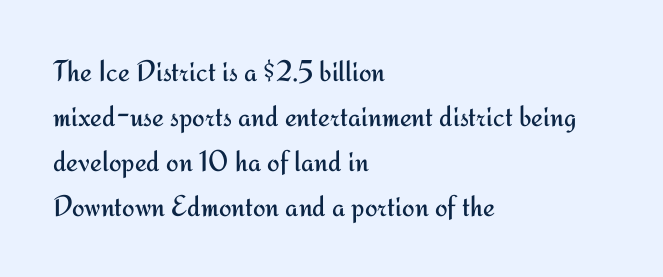
Q: Is the text bold? A: No.
Q: Is the text italic (slanted)? A: No, it is upright.
Q: Is the typeface a serif or a sans-serif typeface? A: Sans-serif.
Q: Is the text underlined? A: No.
Q: How is the paragraph aligned? A: Left-aligned.
Q: Is the spacing between letters normal or unusually wide? A: Normal.
Q: Is the spacing between lines tight, normal or loose? A: Normal.
Q: Width (condensed, normal, or wide)? A: Normal.
Q: Stroke contrast? A: Medium.
Q: x-height? A: Small.
Q: Monospaced? A: No.
